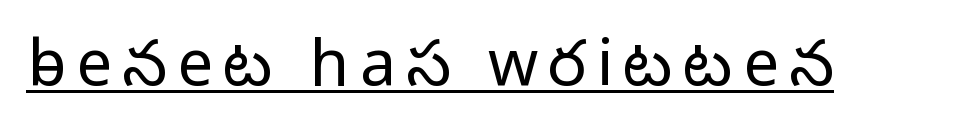
Q: Is the text bold? A: No.
Q: Is the text italic (slanted)? A: No, it is upright.
Q: Is the typeface a serif or a sans-serif typeface? A: Sans-serif.
Q: Is the text underlined? A: Yes.
Q: Width (condensed, normal, or wide)? A: Normal.
Q: Stroke contrast? A: Low.
Q: x-height? A: Medium.
Q: Monospaced? A: No.
